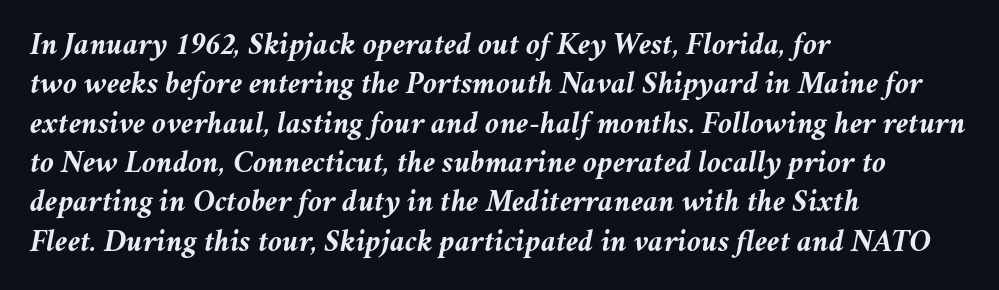
Words appear dense and cohesive because spacing is normal. Italic? Definitely — the glyphs are oblique. Any mark beneath the type? The region is blank. Visually the block forms a straight wall on the left and a jagged coastline on the right. Notice how thick the strokes are: this is what a full bold looks like. The letters advance in unequal steps, a hallmark of proportional type.
